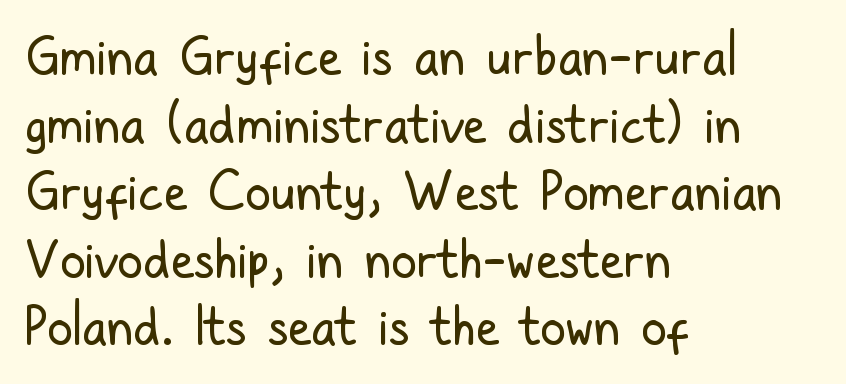
The image shows 52 px regular-weight, condensed sans-serif type, upright; set left-aligned, normal line spacing (1.3x), normal letter spacing, not underlined; low stroke contrast and a medium x-height.
